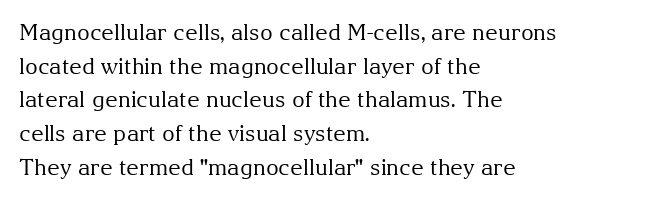
Unbolded letterforms with no extra heft. The letterforms sit shoulder to shoulder at normal distance. Line spacing here is normal. Glance below the letters and you will spot only blank space. Visually the block forms a straight wall on the left and a jagged coastline on the right.
